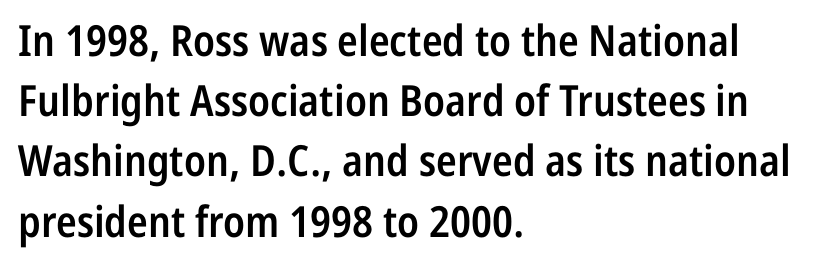
The image shows 43 px semibold, condensed sans-serif type, upright; set left-aligned, normal line spacing (1.4x), normal letter spacing, not underlined; low stroke contrast and a medium x-height.
